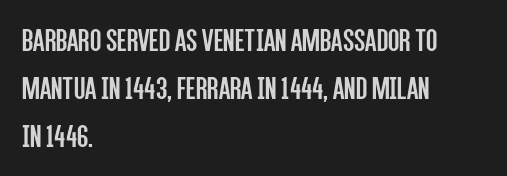
Q: Is the text bold? A: No.
Q: Is the text italic (slanted)? A: No, it is upright.
Q: Is the typeface a serif or a sans-serif typeface? A: Sans-serif.
Q: Is the text underlined? A: No.
Q: How is the paragraph aligned? A: Left-aligned.
Q: Is the spacing between letters normal or unusually wide? A: Normal.
Q: Is the spacing between lines tight, normal or loose? A: Normal.
Q: Width (condensed, normal, or wide)? A: Condensed.
Q: Stroke contrast? A: Low.
Q: x-height? A: Large.
Q: Monospaced? A: No.
